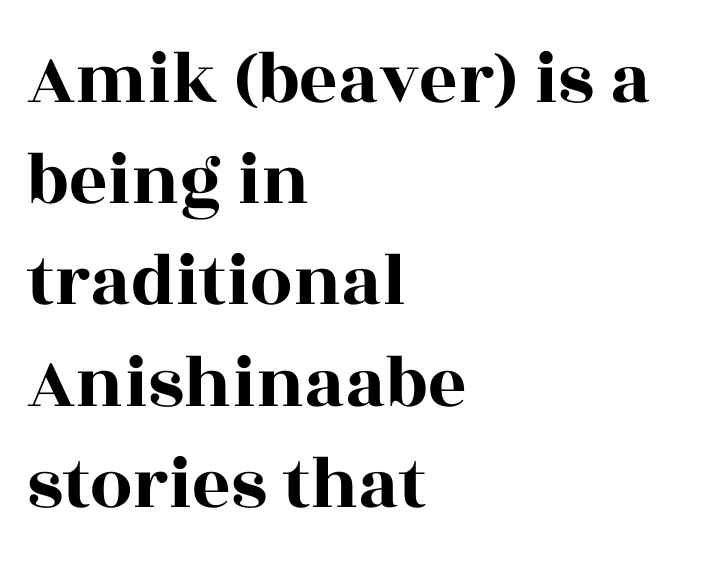
The image shows 75 px wide serif type, upright; set left-aligned, normal line spacing (1.35x), normal letter spacing, not underlined; a large x-height.
